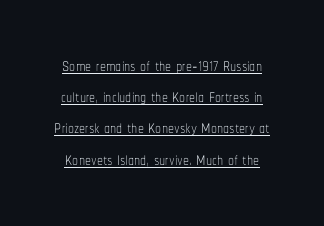
The image shows 24 px text type, upright; set normal line spacing (1.3x), normal letter spacing, underlined.
